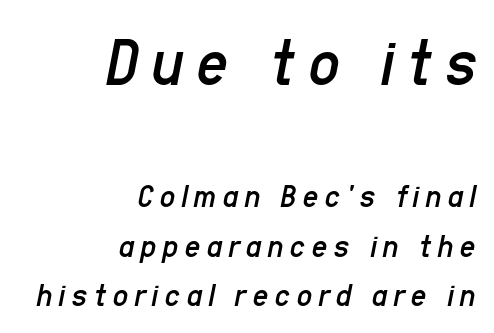
If you measured baseline to baseline, you'd find a middling distance. The lettering tilts uniformly, giving the passage an italic look. No chunkiness to these letters — they're not bold. The rendering anchors every line to the right-hand side. The passage shown is typed in a proportional face where columns would drift. Nobody drew a line under any word here.
